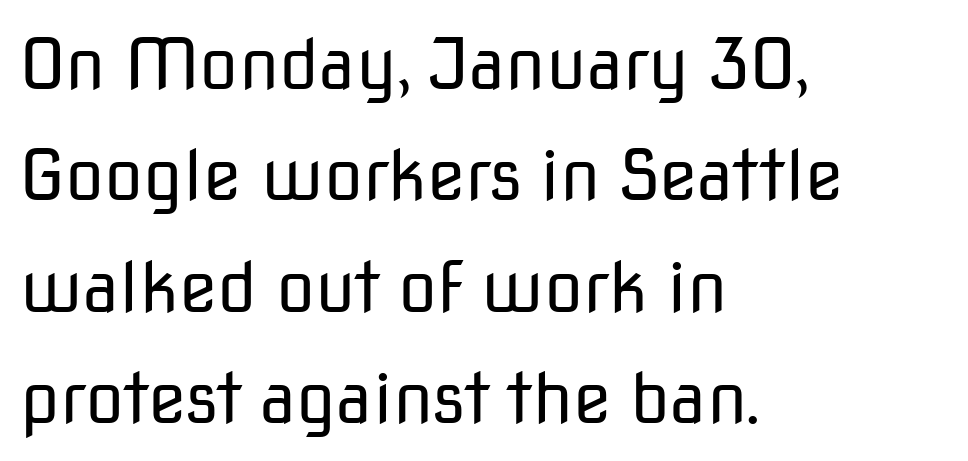
Vertical strokes here are truly vertical. Here the glyphs are tracked normally, forming tight word shapes. Rows of type keep a routine distance in the vertical direction. Stem width sits at or under what a default text font uses.
